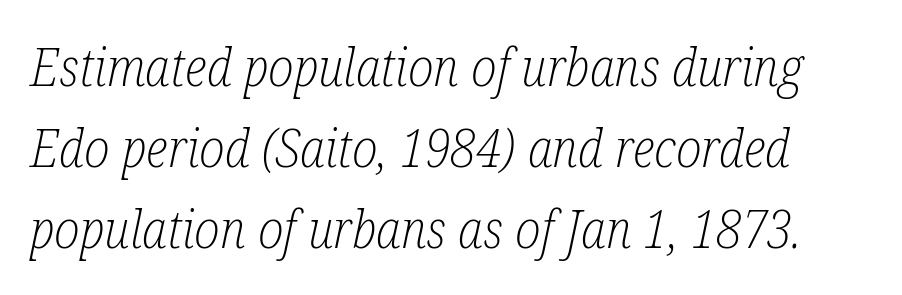
Weight: in the light-to-regular range. You could not count columns in this text — the font is proportionally spaced. The letters sit at their default tracking, neither squeezed nor spread. Each new line begins a customary step beneath the previous one.
